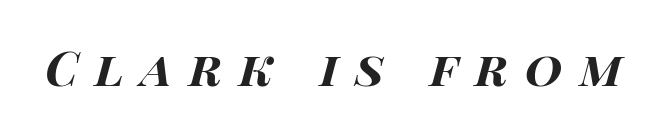
The image shows 48 px bold, wide type, italic (leaning right); set unusually wide letter spacing (+0.35 em), not underlined; high stroke contrast and a large x-height.
